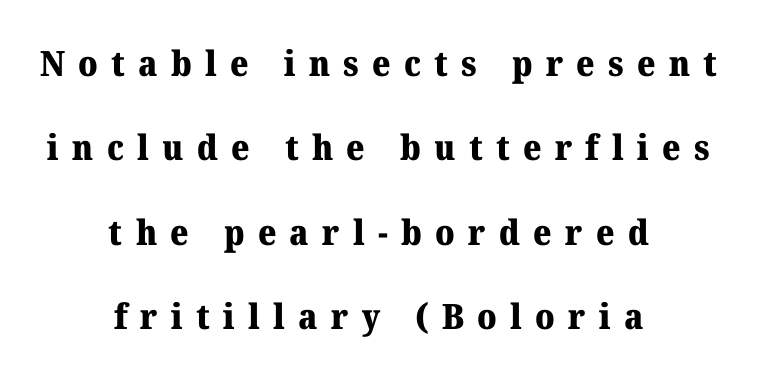
The image shows 35 px heavy serif type, upright; set centered, loose line spacing (2.41x), unusually wide letter spacing (+0.38 em), not underlined; medium stroke contrast and a medium x-height.
